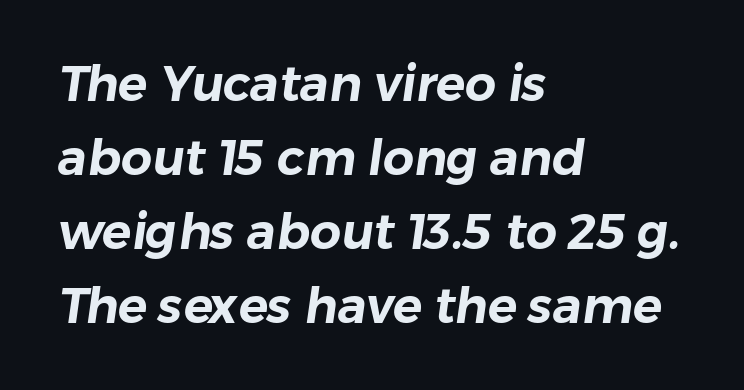
{"serif": "no", "width": "normal", "stroke_contrast": "low", "x_height": "medium", "monospaced": "no", "underline": "no", "align": "left", "line_spacing": "normal", "line_spacing_ratio": 1.51, "letter_spacing": "normal", "letter_spacing_em": 0.0, "glyph_px": 49}
